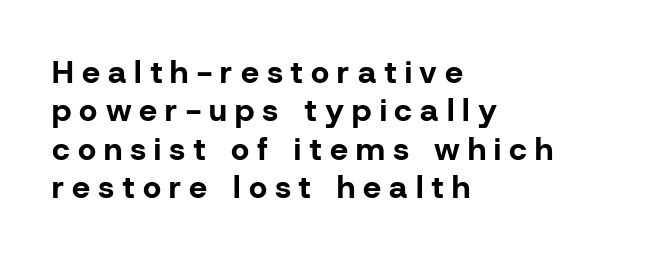
No feet cap the strokes, marking this as sans-serif type. This rendering uses left alignment, leaving the right contour irregular. Tracking value appears strongly positive — letters spread wide. Thick stems and heavy bowls — unmistakably bold.
